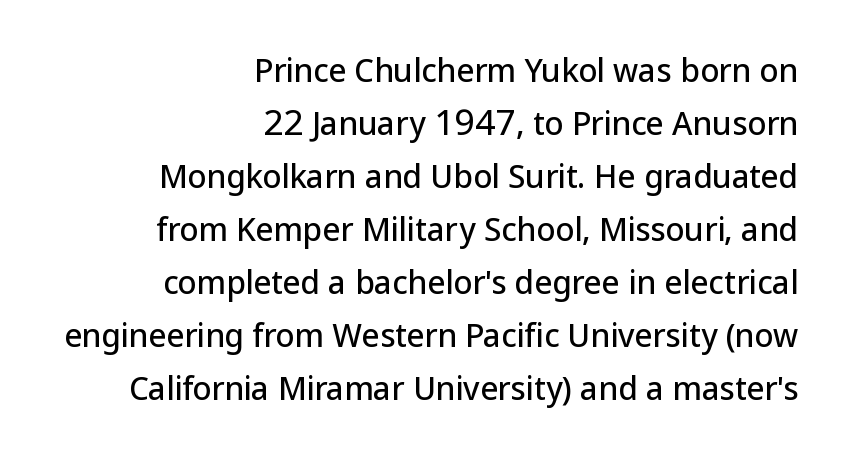
Q: Is the text italic (slanted)? A: No, it is upright.
Q: Is the typeface a serif or a sans-serif typeface? A: Sans-serif.
Q: Is the text underlined? A: No.
Q: How is the paragraph aligned? A: Right-aligned.
Q: Is the spacing between letters normal or unusually wide? A: Normal.
Q: Width (condensed, normal, or wide)? A: Normal.
Q: Stroke contrast? A: Low.
Q: x-height? A: Medium.
Q: Monospaced? A: No.
